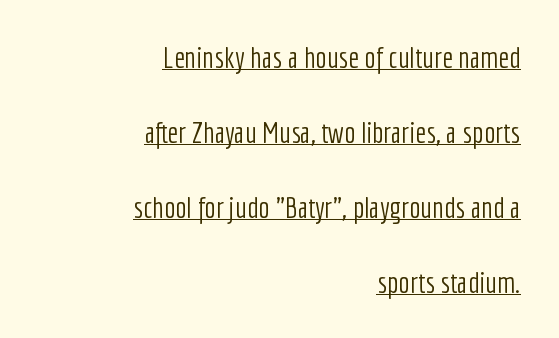
Q: Is the text bold? A: No.
Q: Is the text italic (slanted)? A: No, it is upright.
Q: Is the typeface a serif or a sans-serif typeface? A: Sans-serif.
Q: Is the text underlined? A: Yes.
Q: How is the paragraph aligned? A: Right-aligned.
Q: Is the spacing between letters normal or unusually wide? A: Normal.
Q: Is the spacing between lines tight, normal or loose? A: Loose.
Q: Width (condensed, normal, or wide)? A: Condensed.
Q: Stroke contrast? A: Low.
Q: x-height? A: Medium.
Q: Monospaced? A: No.
